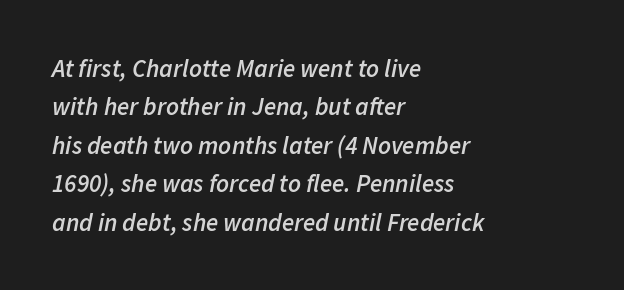
These lines are set flush left with a ragged right edge. On the weight axis this lands at semibold, roughly 600. Standard letterfit; no display-style spreading of the glyphs. The specimen reads as italic at a glance. How would I describe the line gaps? Plain and ordinary.
